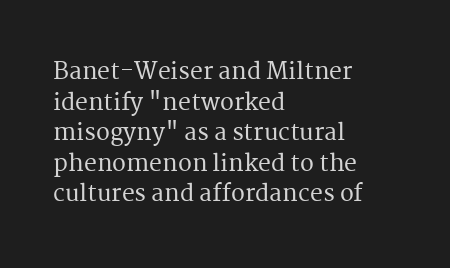
{"italic": "no", "underline": "no", "align": "left", "line_spacing": "normal", "line_spacing_ratio": 1.33, "letter_spacing": "normal", "letter_spacing_em": 0.0, "glyph_px": 23}
